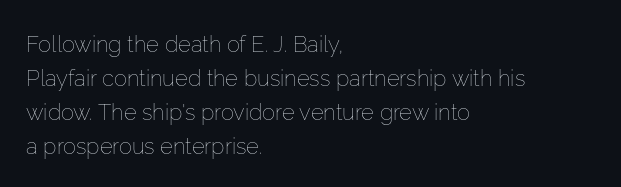
{"italic": "no", "bold": "no", "underline": "no", "align": "left", "line_spacing": "normal", "line_spacing_ratio": 1.55, "letter_spacing": "normal", "letter_spacing_em": 0.0, "glyph_px": 22}
